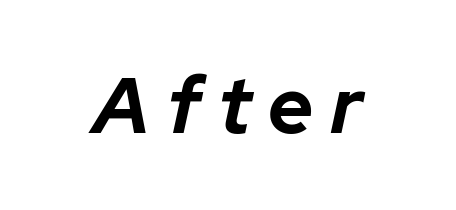
The whole block is typeset with a tilt. Underline: absent. The letters are bold, with thick, heavy strokes. Looks like regular typesetting: each glyph gets only the width it needs.
